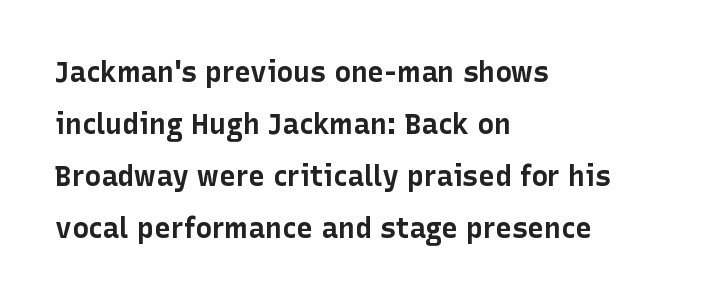
{"serif": "no", "italic": "no", "bold": "yes", "weight": "bold", "width": "normal", "stroke_contrast": "low", "x_height": "medium", "monospaced": "no", "underline": "no", "align": "left", "line_spacing_ratio": 1.86, "letter_spacing": "normal", "letter_spacing_em": 0.0, "glyph_px": 28}
